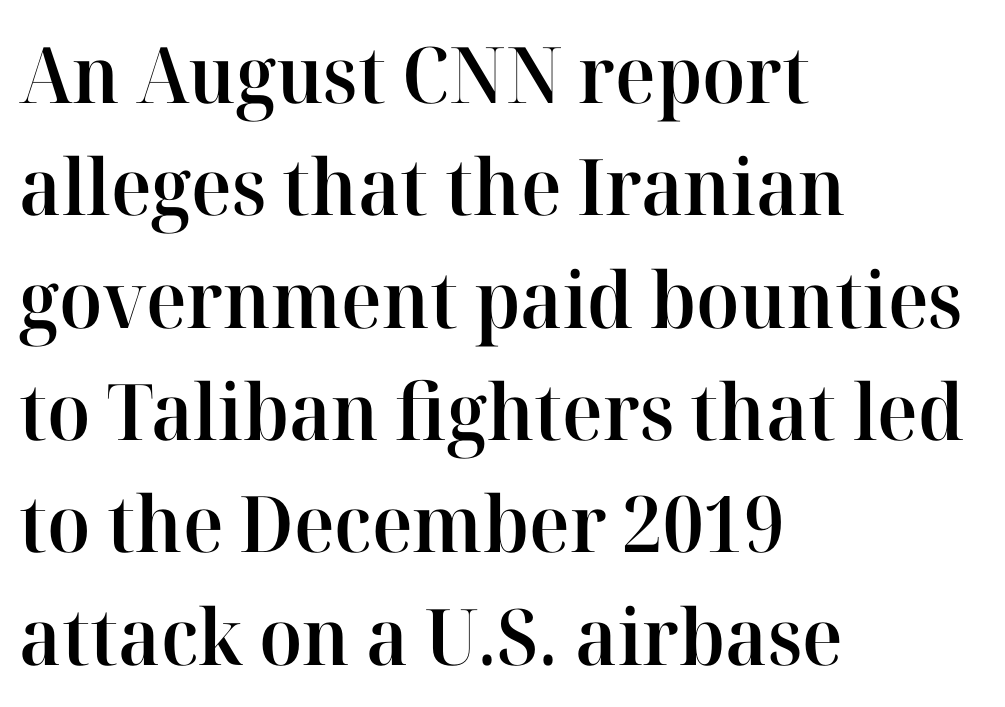
Character widths vary here, with narrow letters taking less room than wide ones. Do the letters lean? They stand straight. Any mark beneath the type? The region is blank. Look at the bottom of the vertical strokes: they flare into serifs here. Honestly, the row spacing looks completely unremarkable. The compositor pushed each line to the left boundary.
